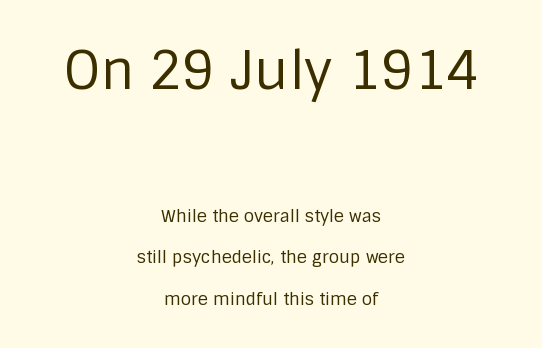
The image shows 52 px regular-weight sans-serif type, upright; set centered, loose line spacing (2.43x), normal letter spacing, not underlined; the first (top) block is 3.06x larger; low stroke contrast and a large x-height.
